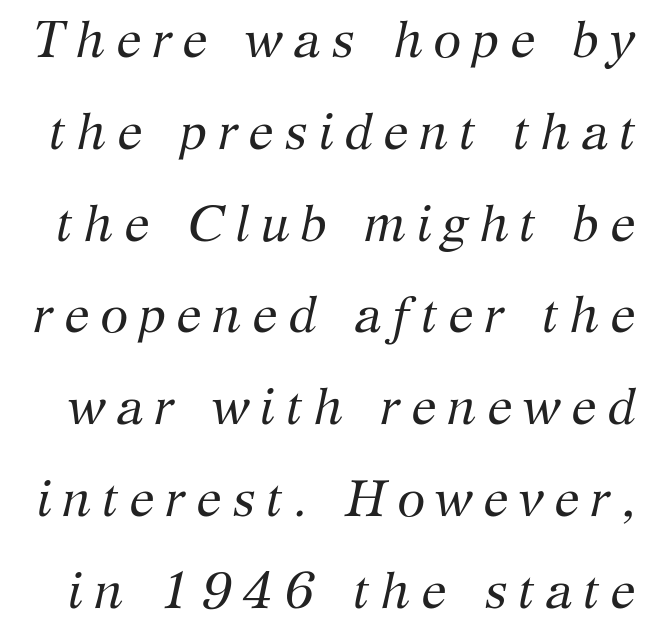
Q: Is the text bold? A: No.
Q: Is the text italic (slanted)? A: Yes, it leans right by about 12 degrees.
Q: Is the typeface a serif or a sans-serif typeface? A: Serif.
Q: Is the text underlined? A: No.
Q: Is the spacing between letters normal or unusually wide? A: Unusually wide.
Q: Width (condensed, normal, or wide)? A: Normal.
Q: Stroke contrast? A: Medium.
Q: x-height? A: Medium.
Q: Monospaced? A: No.
